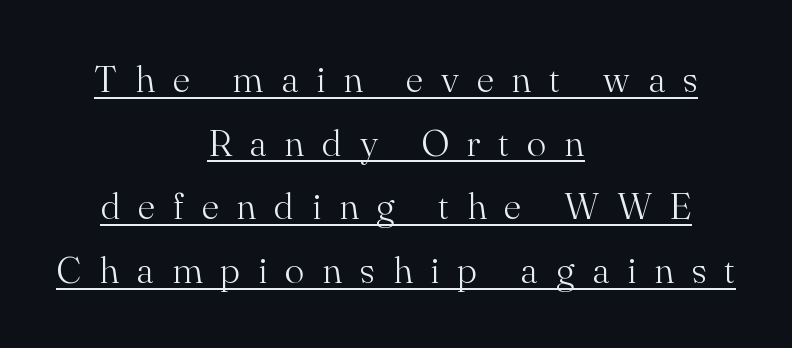
The image shows 37 px light serif type, upright; set centered, line spacing 1.72x, unusually wide letter spacing (+0.48 em), underlined; medium stroke contrast and a small x-height.
